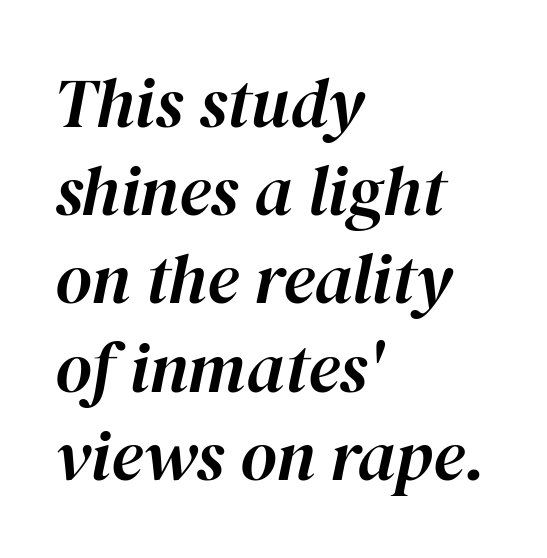
Q: Is the text italic (slanted)? A: Yes, it leans right by about 12 degrees.
Q: Is the text underlined? A: No.
Q: How is the paragraph aligned? A: Left-aligned.
Q: Is the spacing between letters normal or unusually wide? A: Normal.
Q: Is the spacing between lines tight, normal or loose? A: Normal.
Q: Width (condensed, normal, or wide)? A: Normal.
Q: Stroke contrast? A: High.
Q: x-height? A: Medium.
Q: Monospaced? A: No.
